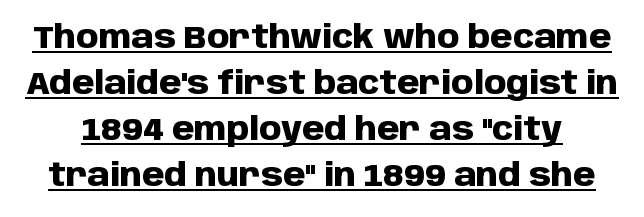
The image shows 32 px heavy sans-serif type, upright; set normal line spacing (1.44x), normal letter spacing, underlined; low stroke contrast and a large x-height.
